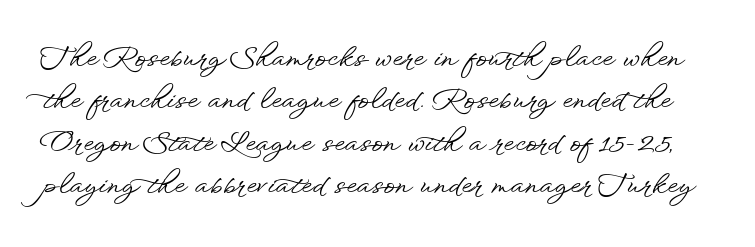
The letters sit at their default tracking, neither squeezed nor spread. Interline gaps are of average width in this sample. Decoration check: the copy has no underline.
